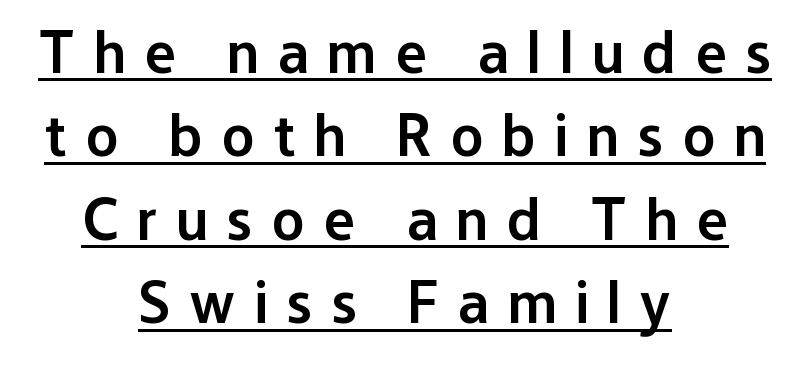
{"serif": "no", "italic": "no", "bold": "semi", "weight": "semibold", "width": "normal", "stroke_contrast": "low", "x_height": "medium", "monospaced": "no", "underline": "yes", "align": "center", "line_spacing": "normal", "line_spacing_ratio": 1.39, "letter_spacing": "wide", "letter_spacing_em": 0.31, "glyph_px": 60}
